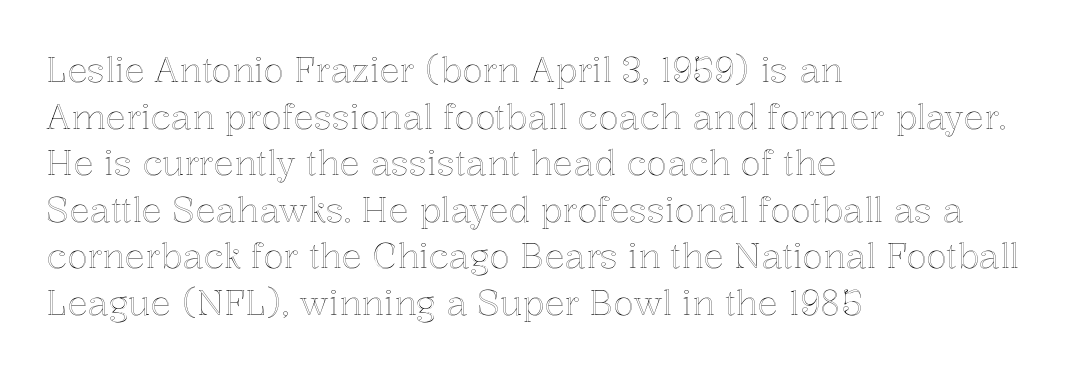
Q: Is the text italic (slanted)? A: No, it is upright.
Q: Is the text underlined? A: No.
Q: How is the paragraph aligned? A: Left-aligned.
Q: Is the spacing between letters normal or unusually wide? A: Normal.
Q: Is the spacing between lines tight, normal or loose? A: Normal.
Q: Width (condensed, normal, or wide)? A: Normal.
Q: x-height? A: Medium.
Q: Monospaced? A: No.
